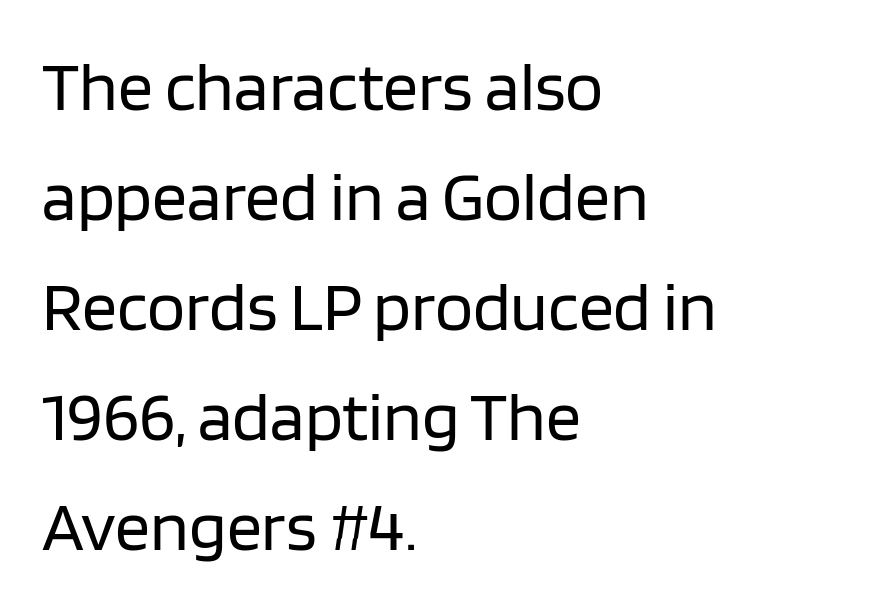
The line-height multiplier appears to be the usual default. A sans-serif font was chosen for this passage. In terms of posture, this sample is upright. The space beneath each line is pristine and unruled. The font is comparable to plain body text, perhaps lighter. These lines are rendered in a variable-pitch font.
